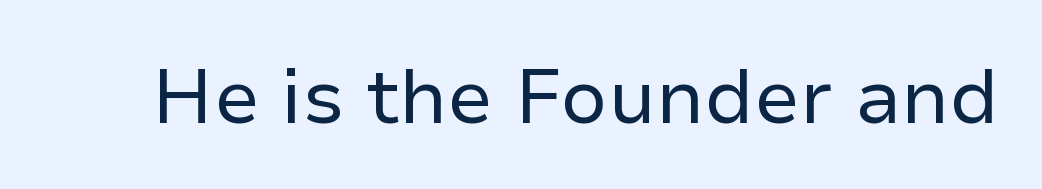
The image shows 76 px regular-weight sans-serif type, upright; set normal letter spacing, not underlined; low stroke contrast and a medium x-height.
